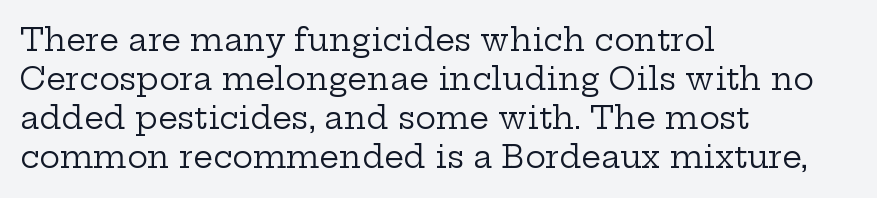
Tall strokes in this sample are plumb rather than angled. This sample uses plain, unmodified letter spacing. Ink coverage per letter is moderate at most. The rendering anchors every line to the left-hand side. Do the characters align in a grid? No, the font is proportional. Plain, unruled lines of type.
